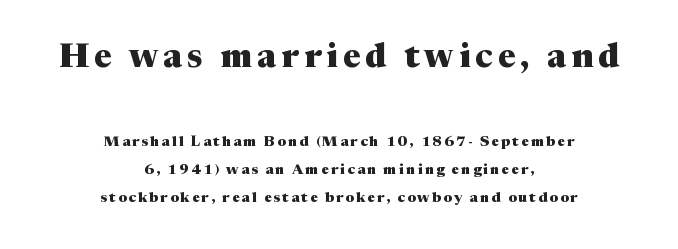
Q: Is the text bold? A: Yes.
Q: Is the text italic (slanted)? A: No, it is upright.
Q: Is the typeface a serif or a sans-serif typeface? A: Serif.
Q: Is the text underlined? A: No.
Q: How is the paragraph aligned? A: Centered.
Q: Is the spacing between lines tight, normal or loose? A: Loose.
Q: Which block of text is set in a larger size, the first (top) or the second (bottom)? A: The first (top) one.
Q: Width (condensed, normal, or wide)? A: Normal.
Q: Stroke contrast? A: Medium.
Q: x-height? A: Medium.
Q: Monospaced? A: No.
